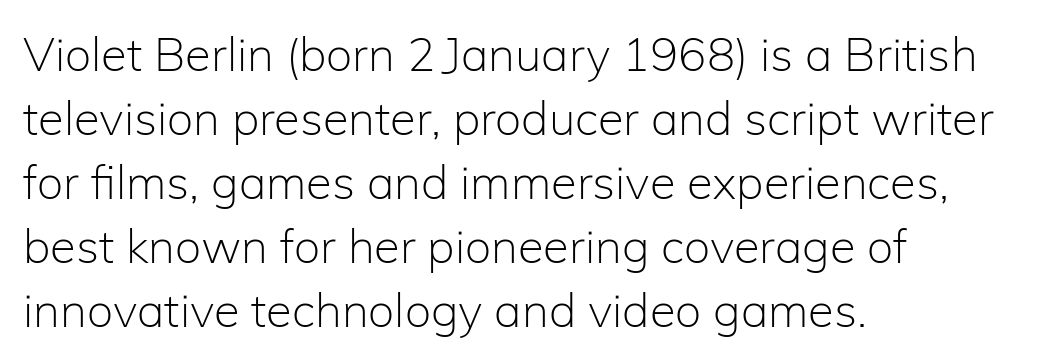
Q: Is the text bold? A: No.
Q: Is the text italic (slanted)? A: No, it is upright.
Q: Is the typeface a serif or a sans-serif typeface? A: Sans-serif.
Q: Is the text underlined? A: No.
Q: How is the paragraph aligned? A: Left-aligned.
Q: Is the spacing between letters normal or unusually wide? A: Normal.
Q: Is the spacing between lines tight, normal or loose? A: Normal.
Q: Width (condensed, normal, or wide)? A: Normal.
Q: Stroke contrast? A: Low.
Q: x-height? A: Medium.
Q: Monospaced? A: No.
